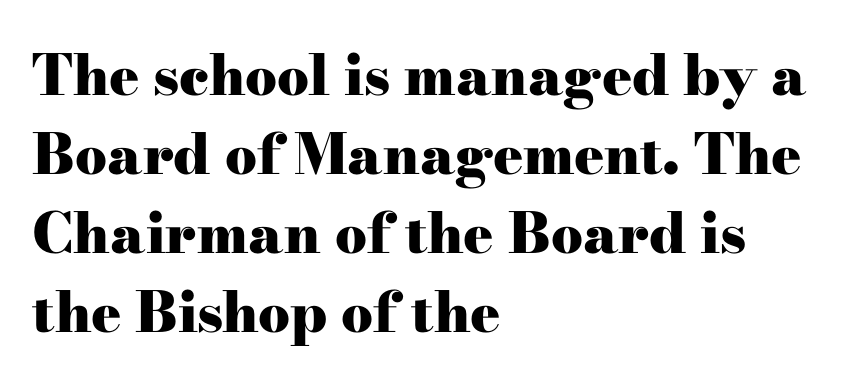
The image shows 56 px heavy, wide serif type, upright; set left-aligned, normal line spacing (1.41x), normal letter spacing, not underlined; high stroke contrast and a small x-height.
